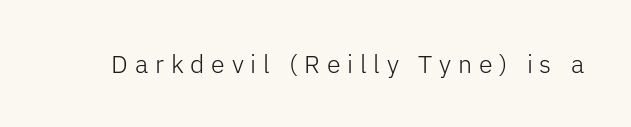
Tracking value appears strongly positive — letters spread wide. The typesetting does not lean heavy: it is not bold. Style check: upright. The area under the type is left untouched.
